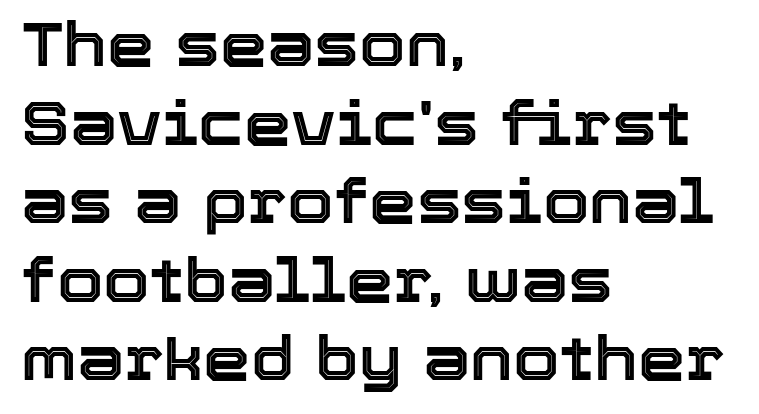
Lines of text with bare space underneath. The rag falls on the right side of this text block. The letters advance in unequal steps, a hallmark of proportional type. A typesetter would call this leading conventional body-copy spacing. Between one letter and the next there's only the usual sliver of space.
